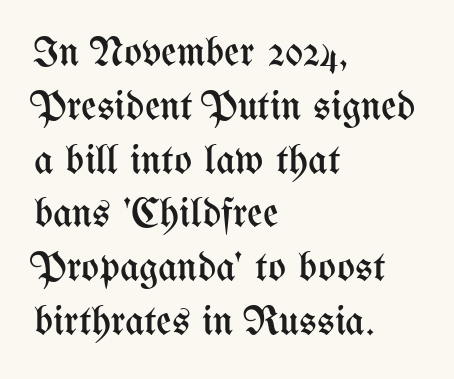
Default kerning and tracking; the words read as compact shapes. The block of text has a typical density, with ordinary space between rows. The letters advance in unequal steps, a hallmark of proportional type. The font is comparable to plain body text, perhaps lighter. A roman cut, with each character standing at attention.
